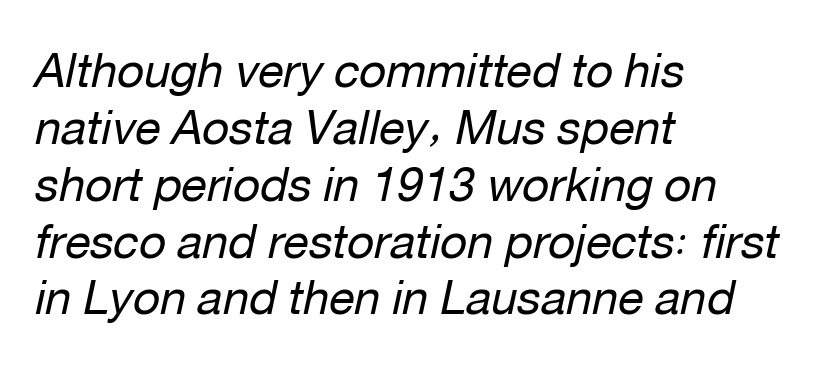
The words here are not underlined. The glyphs look as if they've been sheared to an angle. Reading down the block, your eye returns to a fixed left position each line. How are the letters spaced? Ordinarily, with no added tracking. Character widths vary here, with narrow letters taking less room than wide ones. A light-to-regular cut is what we see here.
